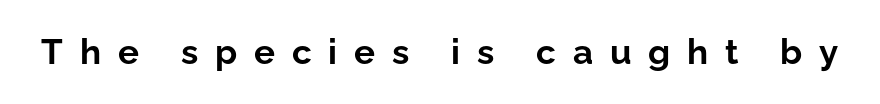
{"serif": "no", "italic": "no", "bold": "yes", "weight": "bold", "width": "normal", "stroke_contrast": "low", "x_height": "medium", "monospaced": "no", "underline": "no", "letter_spacing": "wide", "letter_spacing_em": 0.48, "glyph_px": 35}
